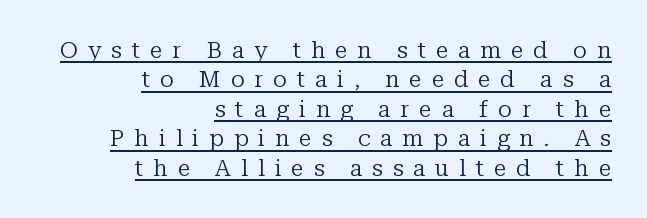
The image shows 23 px text type, upright; set right-aligned, normal line spacing (1.28x), unusually wide letter spacing (+0.43 em), underlined.
